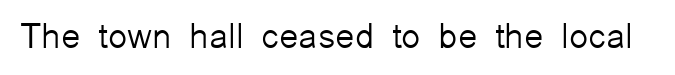
{"serif": "no", "italic": "no", "bold": "no", "weight": "light", "width": "normal", "stroke_contrast": "low", "x_height": "medium", "monospaced": "no", "underline": "no", "letter_spacing": "normal", "letter_spacing_em": 0.0, "glyph_px": 35}
